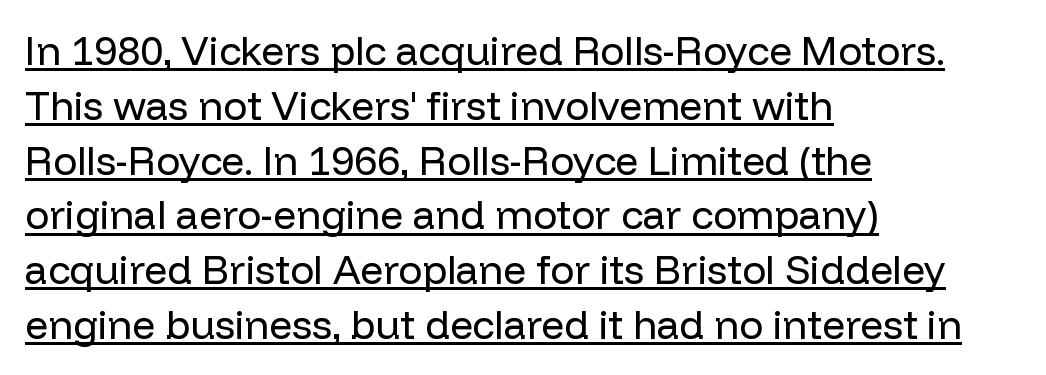
Reading down the block, your eye returns to a fixed left position each line. Is there an underline? Yes — a line sits under the letters. Posture: straight, roman, zero tilt. The letters carry no serifs — their stems end cleanly without finishing strokes.
